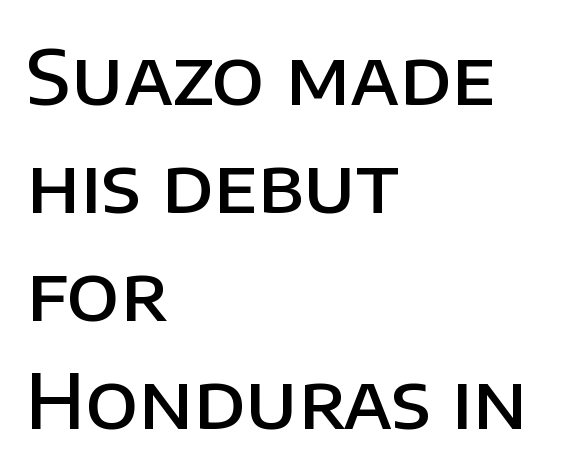
{"serif": "no", "italic": "no", "bold": "semi", "weight": "semibold", "width": "normal", "stroke_contrast": "low", "x_height": "large", "monospaced": "no", "underline": "no", "align": "left", "line_spacing": "normal", "line_spacing_ratio": 1.42, "letter_spacing": "normal", "letter_spacing_em": 0.0, "glyph_px": 76}
